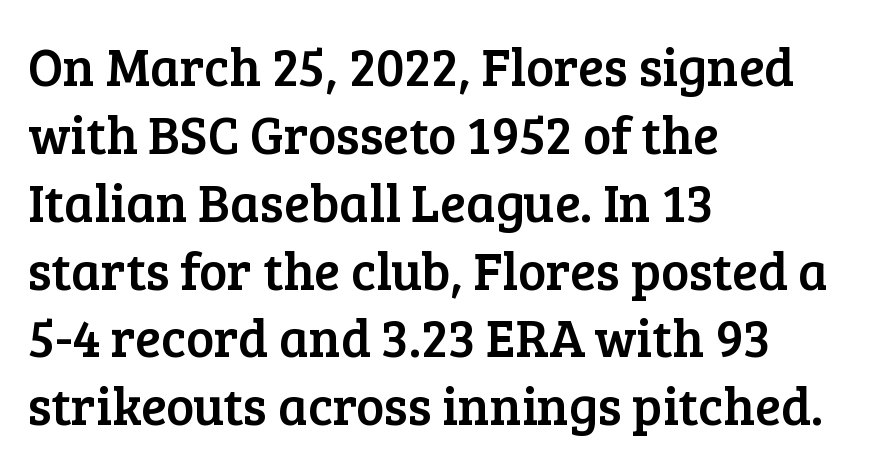
{"serif": "yes", "italic": "no", "width": "normal", "stroke_contrast": "low", "x_height": "medium", "monospaced": "no", "underline": "no", "align": "left", "line_spacing": "normal", "line_spacing_ratio": 1.28, "letter_spacing": "normal", "letter_spacing_em": 0.0, "glyph_px": 53}
